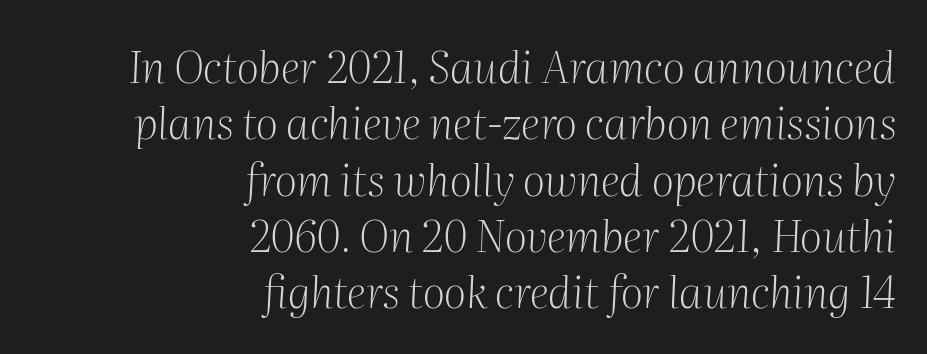
Characters follow at the spacing the type designer built in. The rendering uses natural spacing where letterforms have individual widths. Italic? Definitely — the glyphs are oblique. Small tapered or slab feet sit at the stroke ends, so this counts as serif. If you measured baseline to baseline, you'd find a middling distance.
